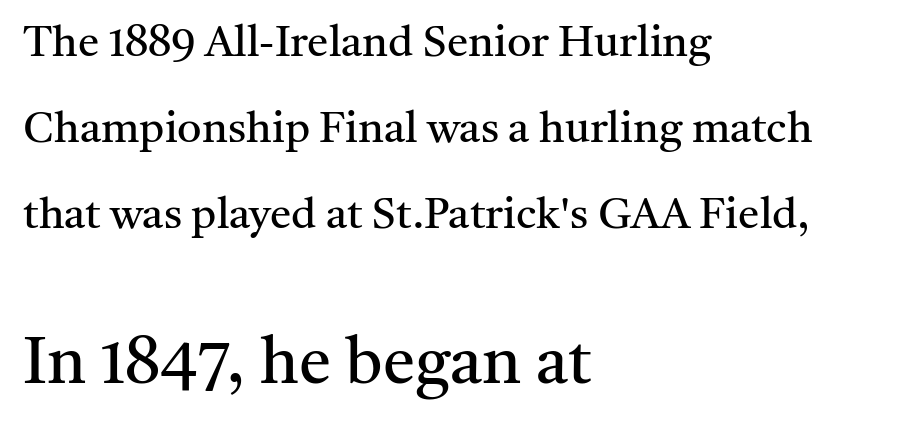
Here the designer chose a conventional face with non-uniform glyph widths. What's the leading like? Stretched, with rows far apart. Does extra space separate the letters? No, they use regular spacing. The letters stand upright; this is a roman face. This rendering employs a face with finishing strokes, i.e., a serif. The lines in this sample share a left origin and differ only in where they stop.
